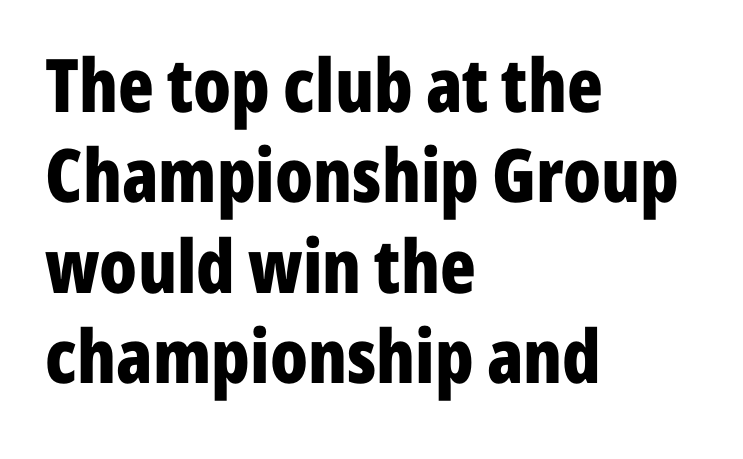
{"serif": "no", "italic": "no", "bold": "yes", "weight": "bold", "width": "condensed", "stroke_contrast": "low", "x_height": "medium", "monospaced": "no", "underline": "no", "align": "left", "line_spacing_ratio": 1.22, "letter_spacing": "normal", "letter_spacing_em": 0.0, "glyph_px": 74}
